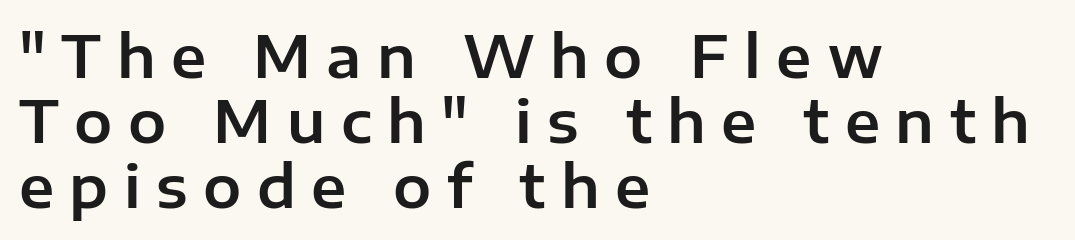
There is plenty of visible air inserted between adjacent glyphs. The letters stand upright; this is a roman face. Bare-footed words on every line. One glance says dense: line gaps are narrower than usual.
